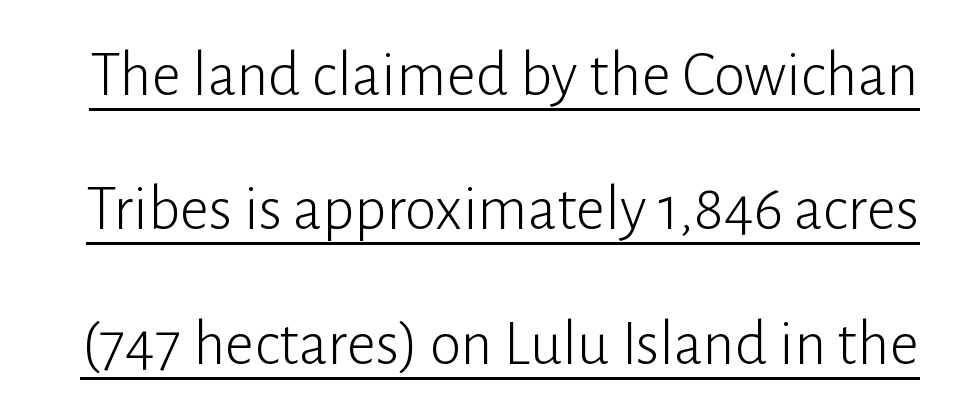
Q: Is the text bold? A: No.
Q: Is the text italic (slanted)? A: No, it is upright.
Q: Is the typeface a serif or a sans-serif typeface? A: Sans-serif.
Q: Is the text underlined? A: Yes.
Q: Is the spacing between letters normal or unusually wide? A: Normal.
Q: Is the spacing between lines tight, normal or loose? A: Loose.
Q: Width (condensed, normal, or wide)? A: Normal.
Q: Stroke contrast? A: Low.
Q: x-height? A: Medium.
Q: Monospaced? A: No.
